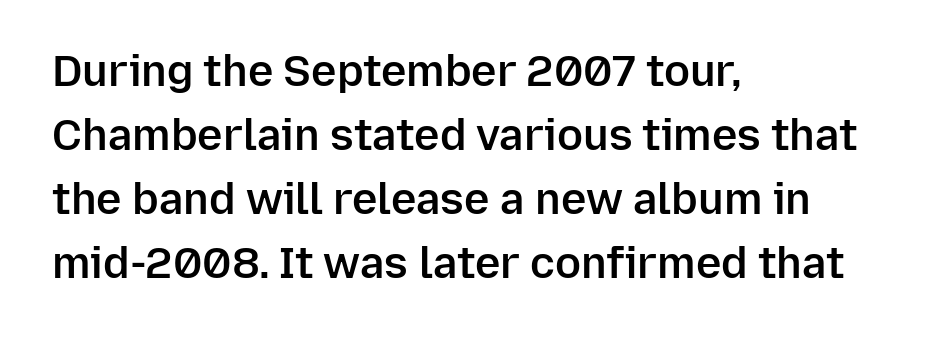
The image shows 43 px semibold sans-serif type, upright; set left-aligned, normal line spacing (1.49x), normal letter spacing, not underlined; low stroke contrast and a medium x-height.
